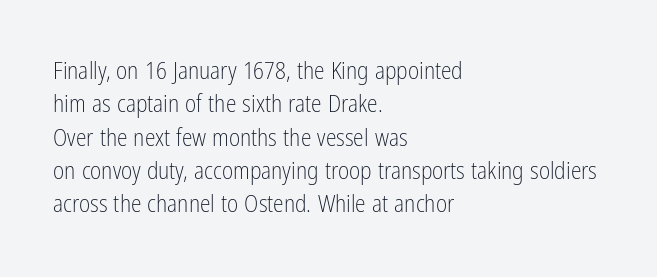
Q: Is the text bold? A: No.
Q: Is the text italic (slanted)? A: No, it is upright.
Q: Is the text underlined? A: No.
Q: How is the paragraph aligned? A: Left-aligned.
Q: Is the spacing between letters normal or unusually wide? A: Normal.
Q: Is the spacing between lines tight, normal or loose? A: Normal.
